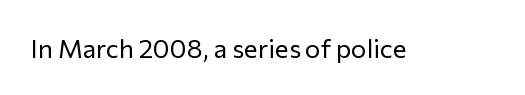
Q: Is the text bold? A: No.
Q: Is the text italic (slanted)? A: No, it is upright.
Q: Is the text underlined? A: No.
Q: Is the spacing between letters normal or unusually wide? A: Normal.
